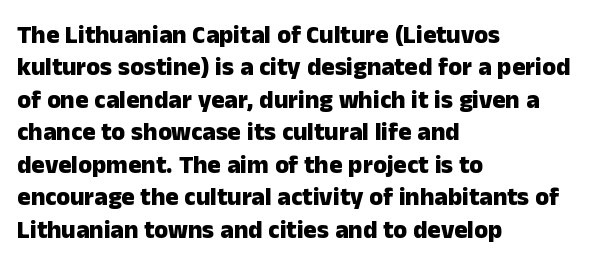
The image shows 25 px bold type, upright; set left-aligned, normal line spacing (1.3x), normal letter spacing, not underlined.
